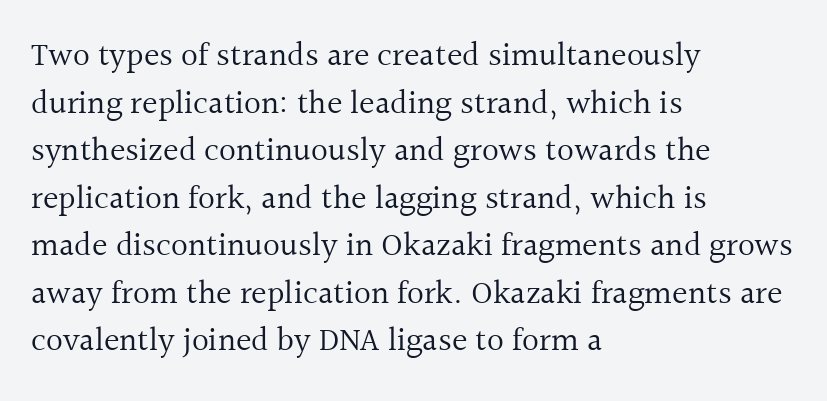
The image shows 33 px regular-weight serif type, upright; set left-aligned, normal line spacing (1.44x), normal letter spacing, not underlined; a medium x-height.
